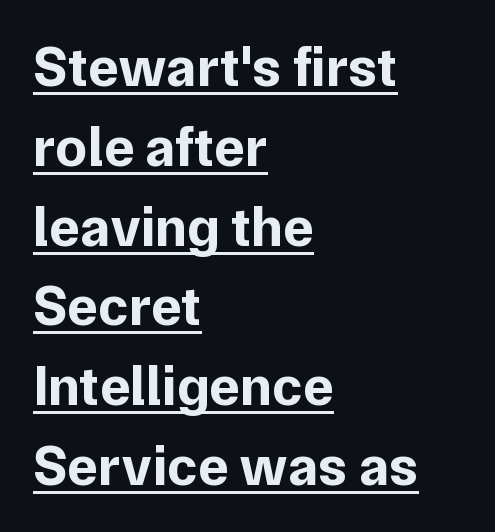
Q: Is the text bold? A: Yes.
Q: Is the text italic (slanted)? A: No, it is upright.
Q: Is the typeface a serif or a sans-serif typeface? A: Sans-serif.
Q: Is the text underlined? A: Yes.
Q: How is the paragraph aligned? A: Left-aligned.
Q: Is the spacing between letters normal or unusually wide? A: Normal.
Q: Is the spacing between lines tight, normal or loose? A: Normal.
Q: Width (condensed, normal, or wide)? A: Normal.
Q: Stroke contrast? A: Low.
Q: x-height? A: Medium.
Q: Monospaced? A: No.
